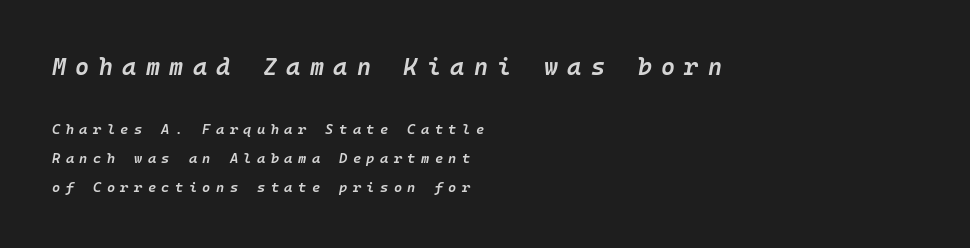
Q: Is the text bold? A: Semi-bold.
Q: Is the text italic (slanted)? A: Yes, it leans right by about 10 degrees.
Q: Is the text underlined? A: No.
Q: How is the paragraph aligned? A: Left-aligned.
Q: Is the spacing between letters normal or unusually wide? A: Unusually wide.
Q: Is the spacing between lines tight, normal or loose? A: Loose.
Q: Which block of text is set in a larger size, the first (top) or the second (bottom)? A: The first (top) one.
